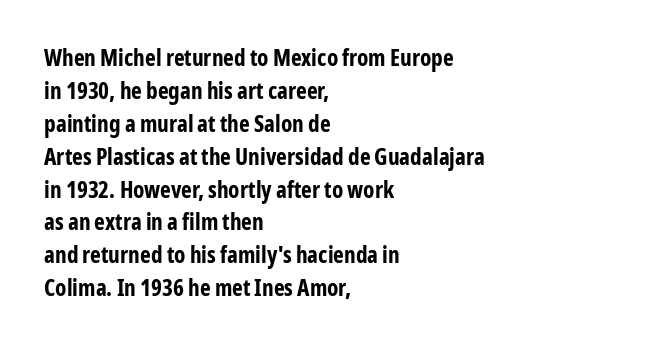
The gaps between neighbouring characters are ordinary and unremarkable. A dark, heavy texture on the line: the type is bold. Leftover space on each line is placed entirely after the last word. Reading down the column, the eye jumps a familiar distance to each next line. This is the regular roman posture of the typeface.
